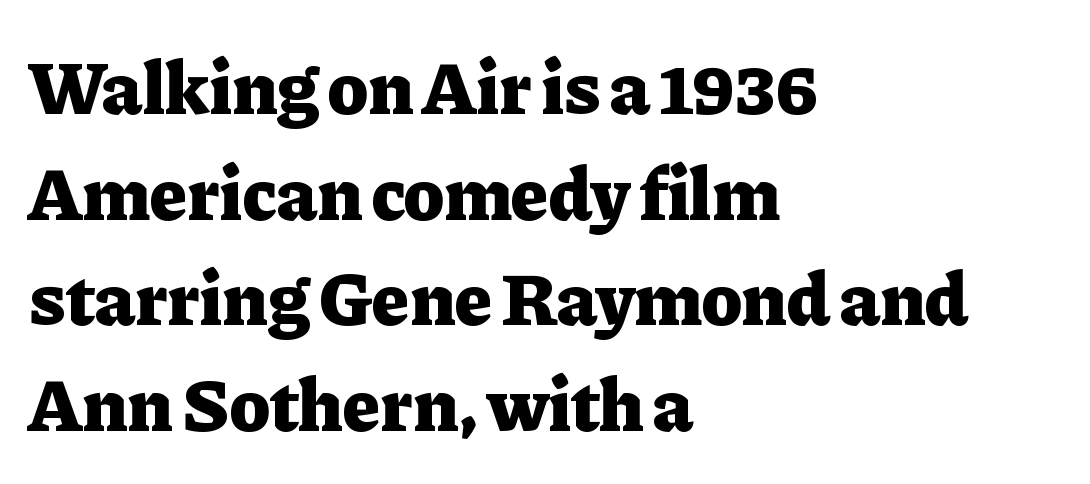
{"serif": "yes", "italic": "no", "bold": "yes", "weight": "heavy", "width": "normal", "stroke_contrast": "low", "x_height": "medium", "monospaced": "no", "underline": "no", "align": "left", "line_spacing": "normal", "line_spacing_ratio": 1.39, "letter_spacing": "normal", "letter_spacing_em": 0.0, "glyph_px": 76}
